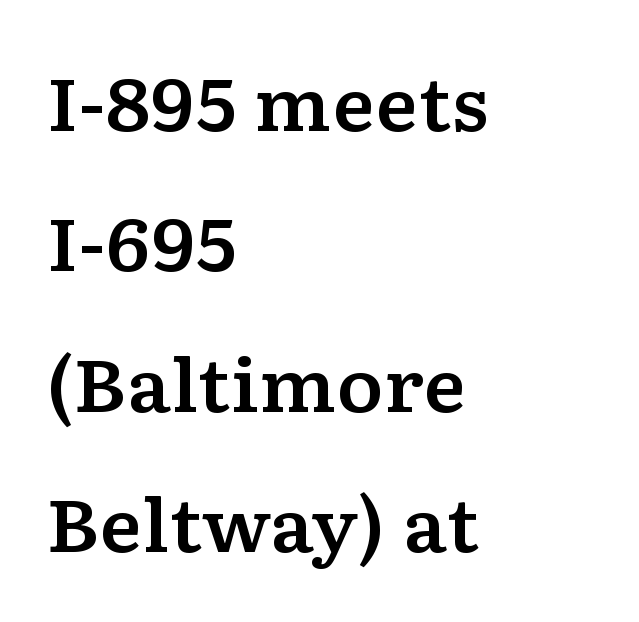
The image shows 72 px wide serif type, upright; set left-aligned, loose line spacing (1.95x), normal letter spacing, not underlined; low stroke contrast and a medium x-height.
